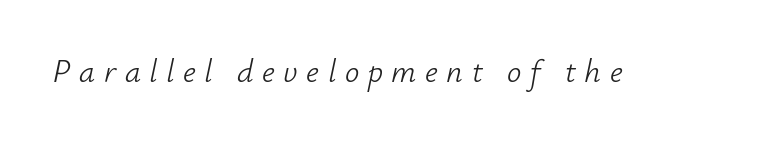
Q: Is the text bold? A: No.
Q: Is the text italic (slanted)? A: Yes, it leans right by about 12 degrees.
Q: Is the text underlined? A: No.
Q: Is the spacing between letters normal or unusually wide? A: Unusually wide.
Q: Width (condensed, normal, or wide)? A: Normal.
Q: Stroke contrast? A: Low.
Q: x-height? A: Small.
Q: Monospaced? A: No.
